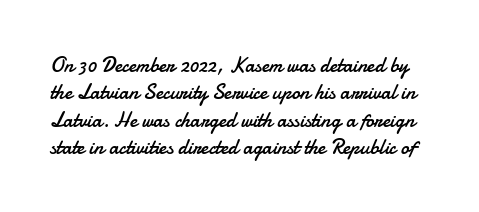
{"bold": "no", "underline": "no", "line_spacing": "normal", "line_spacing_ratio": 1.3, "letter_spacing": "normal", "letter_spacing_em": 0.0, "glyph_px": 21}
